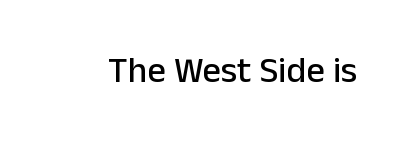
The image shows 36 px sans-serif type, upright; set normal letter spacing, not underlined; low stroke contrast and a medium x-height.
